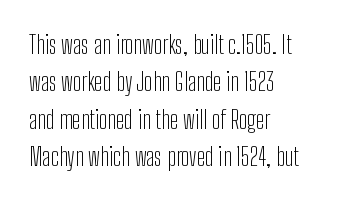
{"italic": "no", "bold": "no", "underline": "no", "align": "left", "line_spacing": "normal", "line_spacing_ratio": 1.5, "letter_spacing": "normal", "letter_spacing_em": 0.0, "glyph_px": 25}
